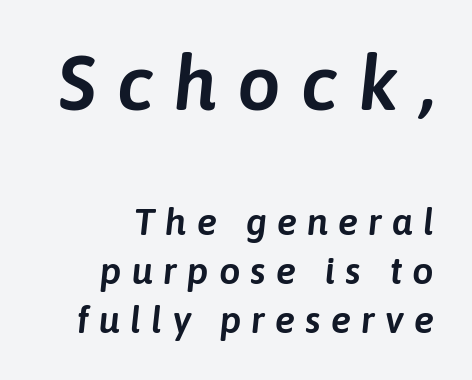
{"italic": "yes", "lean": "right", "slant_degrees": 6, "width": "normal", "stroke_contrast": "low", "x_height": "medium", "monospaced": "no", "underline": "no", "align": "right", "line_spacing": "normal", "line_spacing_ratio": 1.29, "letter_spacing": "wide", "letter_spacing_em": 0.26, "larger_block": "first", "size_ratio": 2.03, "glyph_px": 77}
